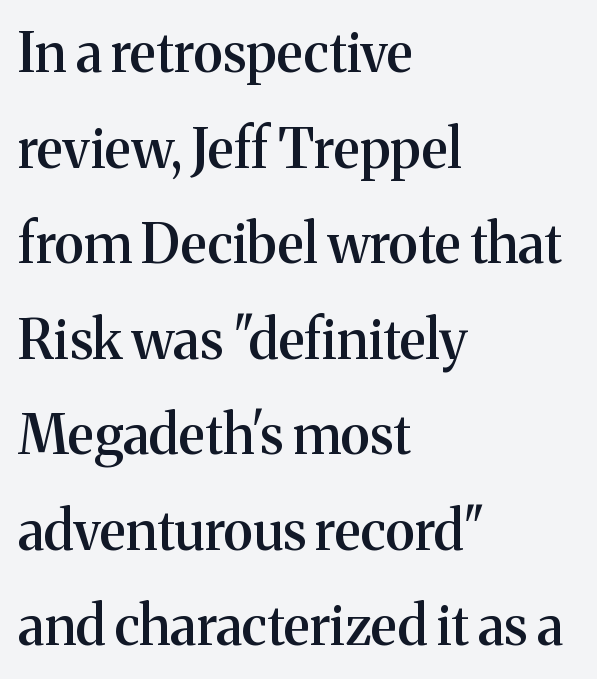
The image shows 54 px semibold serif type, upright; set left-aligned, line spacing 1.77x, normal letter spacing, not underlined; medium stroke contrast and a medium x-height.
